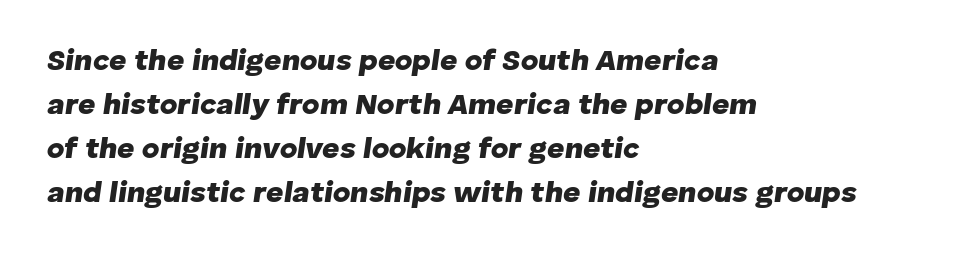
These lines are set flush left with a ragged right edge. In terms of letterspacing, this is plain default setting. This is heavy type, rendered in bold. This block has exactly the height ordinary leading produces. Has an underline been added? It has not. If you drew a line through each stem, it would be angled.
